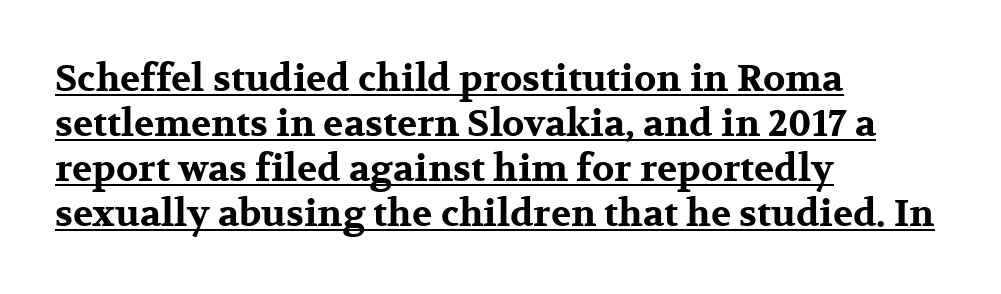
The image shows 37 px bold, wide serif type, upright; set left-aligned, line spacing 1.22x, normal letter spacing, underlined; medium stroke contrast and a medium x-height.
